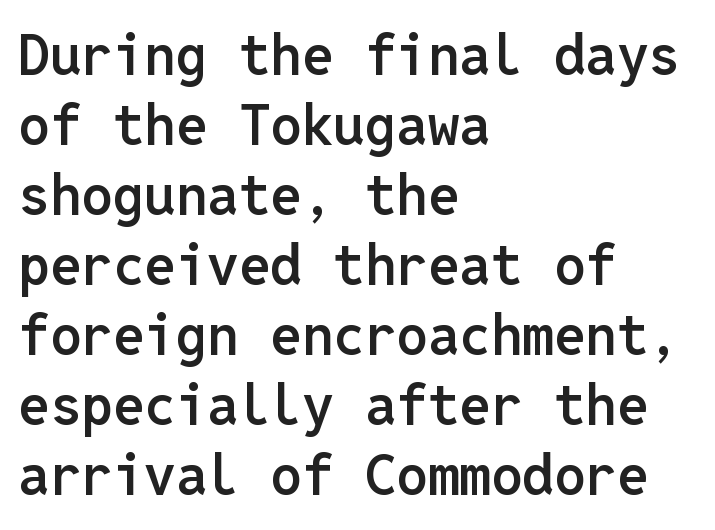
One glance says typical: line gaps are just what's usual. Plain, unruled lines of type. Characters follow at the spacing the type designer built in. Spacing verdict: monospaced, one width for all characters.
